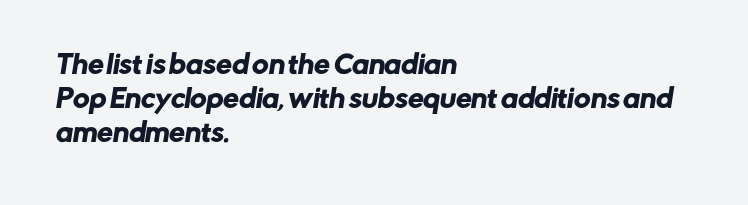
The image shows 25 px text type; set left-aligned, normal line spacing (1.37x), normal letter spacing, not underlined.
